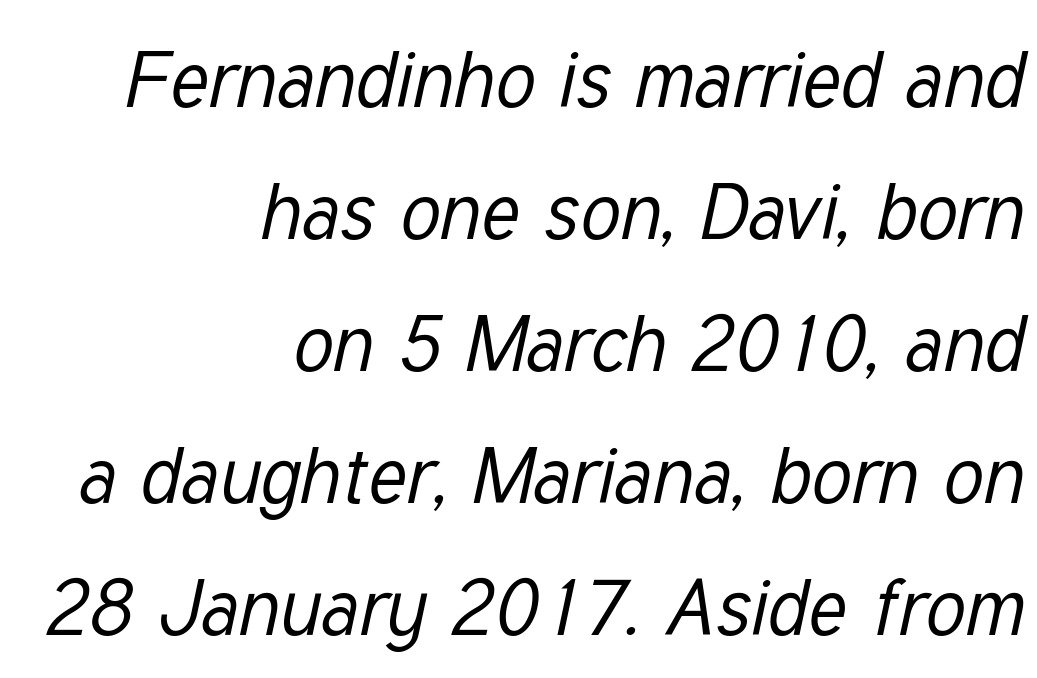
Q: Is the text bold? A: No.
Q: Is the text italic (slanted)? A: Yes, it leans right by about 12 degrees.
Q: Is the text underlined? A: No.
Q: How is the paragraph aligned? A: Right-aligned.
Q: Is the spacing between letters normal or unusually wide? A: Normal.
Q: Is the spacing between lines tight, normal or loose? A: Normal.
Q: Width (condensed, normal, or wide)? A: Condensed.
Q: Stroke contrast? A: Low.
Q: x-height? A: Medium.
Q: Monospaced? A: No.
